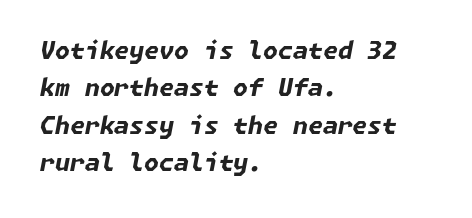
{"italic": "yes", "lean": "right", "slant_degrees": 11, "bold": "yes", "underline": "no", "align": "left", "line_spacing": "normal", "line_spacing_ratio": 1.56, "letter_spacing": "normal", "letter_spacing_em": 0.0, "glyph_px": 24}
